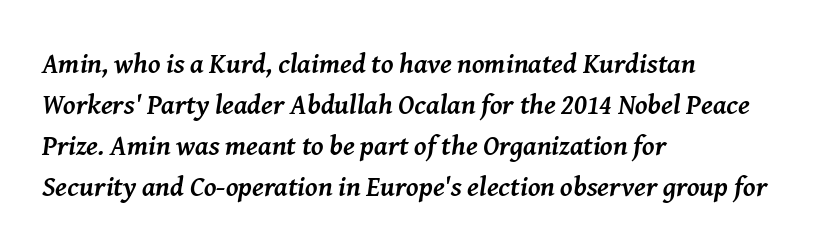
{"serif": "yes", "italic": "yes", "lean": "right", "slant_degrees": 8, "bold": "yes", "weight": "semibold", "width": "normal", "stroke_contrast": "medium", "x_height": "medium", "monospaced": "no", "underline": "no", "align": "left", "line_spacing": "normal", "line_spacing_ratio": 1.46, "letter_spacing": "normal", "letter_spacing_em": 0.0, "glyph_px": 28}
